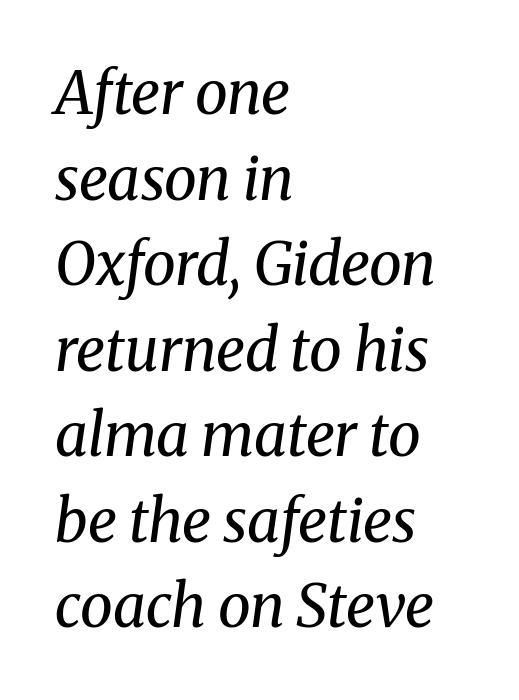
Q: Is the text bold? A: No.
Q: Is the text italic (slanted)? A: Yes, it leans right by about 8 degrees.
Q: Is the typeface a serif or a sans-serif typeface? A: Serif.
Q: Is the text underlined? A: No.
Q: How is the paragraph aligned? A: Left-aligned.
Q: Is the spacing between letters normal or unusually wide? A: Normal.
Q: Is the spacing between lines tight, normal or loose? A: Normal.
Q: Width (condensed, normal, or wide)? A: Normal.
Q: Stroke contrast? A: Medium.
Q: x-height? A: Medium.
Q: Monospaced? A: No.
